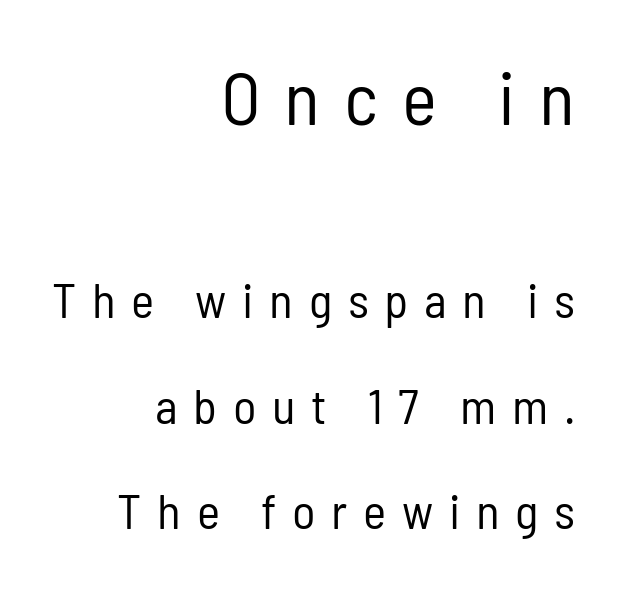
The image shows 74 px regular-weight, condensed sans-serif type, upright; set right-aligned, loose line spacing (2.15x), unusually wide letter spacing (+0.32 em), not underlined; the first (top) block is 1.51x larger; low stroke contrast and a medium x-height.
